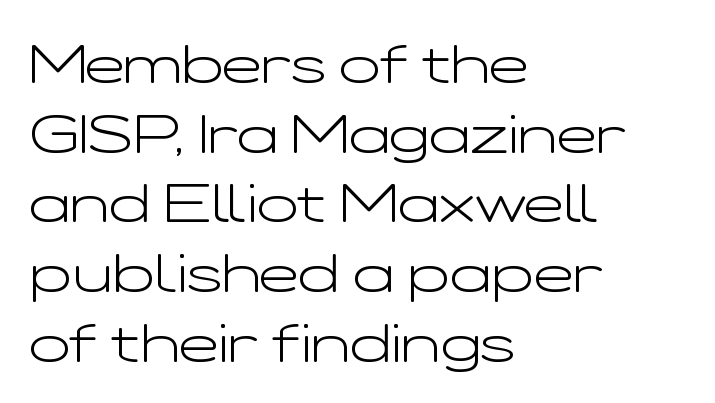
{"serif": "no", "italic": "no", "bold": "no", "weight": "light", "width": "wide", "stroke_contrast": "low", "x_height": "medium", "monospaced": "no", "underline": "no", "align": "left", "line_spacing": "normal", "line_spacing_ratio": 1.29, "letter_spacing": "normal", "letter_spacing_em": 0.0, "glyph_px": 54}
